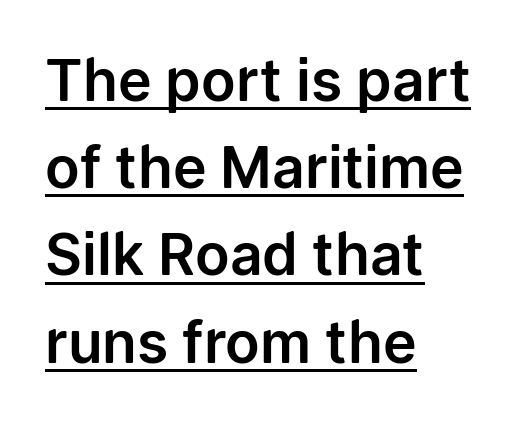
Q: Is the text italic (slanted)? A: No, it is upright.
Q: Is the typeface a serif or a sans-serif typeface? A: Sans-serif.
Q: Is the text underlined? A: Yes.
Q: How is the paragraph aligned? A: Left-aligned.
Q: Is the spacing between letters normal or unusually wide? A: Normal.
Q: Is the spacing between lines tight, normal or loose? A: Normal.
Q: Width (condensed, normal, or wide)? A: Normal.
Q: Stroke contrast? A: Low.
Q: x-height? A: Medium.
Q: Monospaced? A: No.
